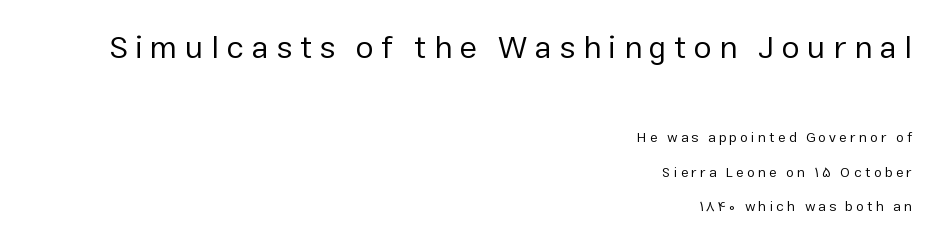
{"serif": "no", "italic": "no", "bold": "no", "weight": "regular", "width": "normal", "stroke_contrast": "low", "x_height": "medium", "monospaced": "no", "underline": "no", "align": "right", "line_spacing": "loose", "line_spacing_ratio": 2.48, "letter_spacing": "wide", "letter_spacing_em": 0.23, "larger_block": "first", "size_ratio": 2.29, "glyph_px": 32}
